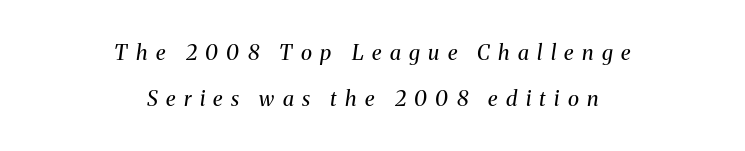
The image shows 21 px text type, italic (leaning right); set centered, loose line spacing (2.19x), unusually wide letter spacing (+0.4 em), not underlined.
